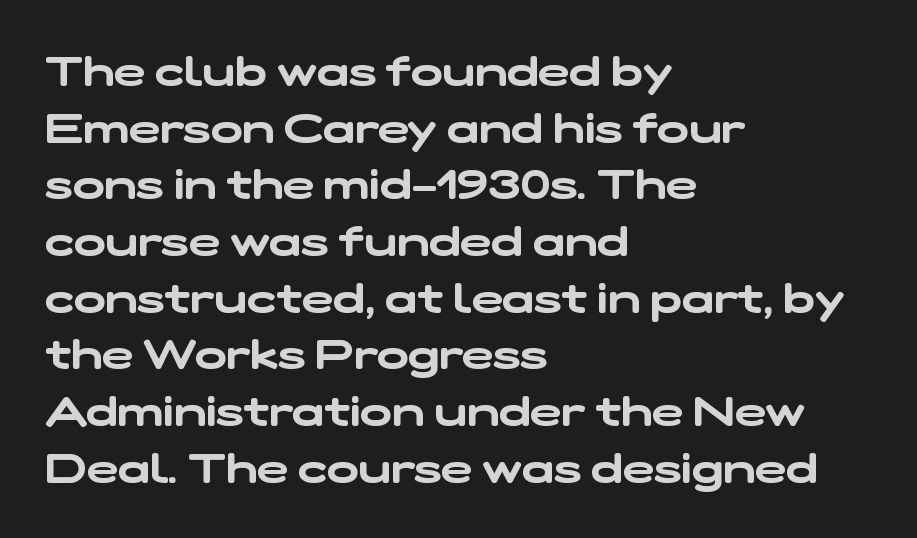
Compared with typical body copy, the letter spacing here is the same. Whoever set this chose a conventional vertical rhythm. The letters advance in unequal steps, a hallmark of proportional type. Unlike a traditional serif, this face leaves its strokes unadorned.
